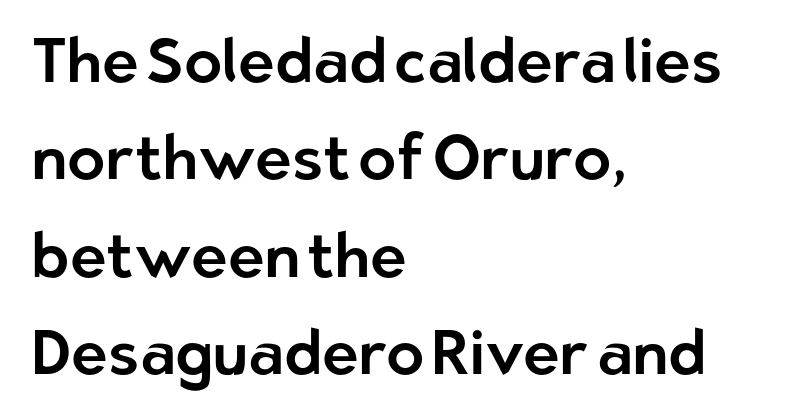
{"serif": "no", "italic": "no", "width": "normal", "stroke_contrast": "low", "x_height": "medium", "monospaced": "no", "underline": "no", "align": "left", "line_spacing": "normal", "line_spacing_ratio": 1.57, "letter_spacing": "normal", "letter_spacing_em": 0.0, "glyph_px": 62}
